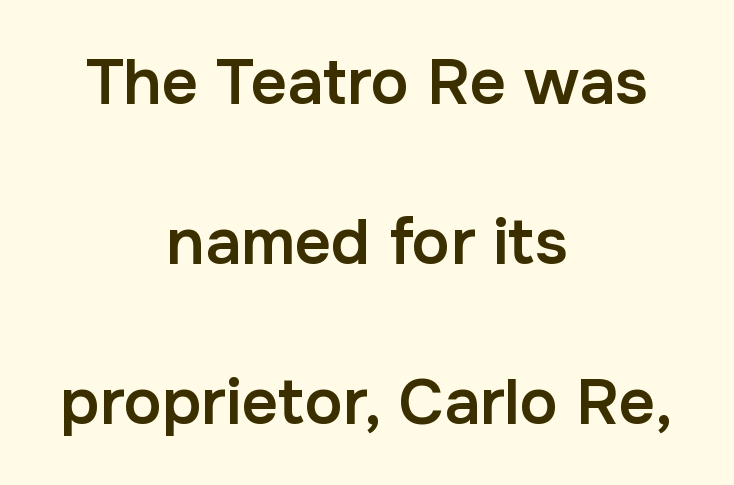
The image shows 64 px semibold sans-serif type, upright; set centered, loose line spacing (2.5x), normal letter spacing, not underlined; low stroke contrast and a medium x-height.
